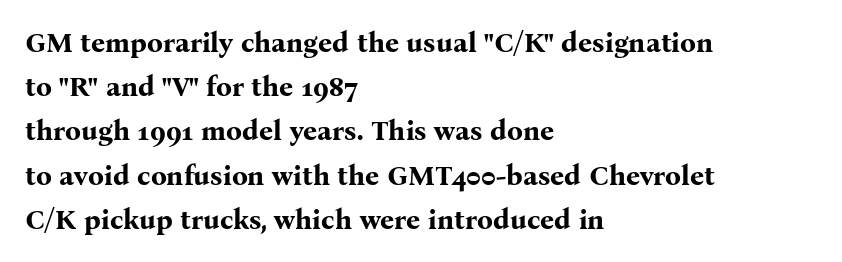
Q: Is the text bold? A: Yes.
Q: Is the text italic (slanted)? A: No, it is upright.
Q: Is the typeface a serif or a sans-serif typeface? A: Serif.
Q: Is the text underlined? A: No.
Q: How is the paragraph aligned? A: Left-aligned.
Q: Is the spacing between letters normal or unusually wide? A: Normal.
Q: Is the spacing between lines tight, normal or loose? A: Normal.
Q: Width (condensed, normal, or wide)? A: Normal.
Q: Stroke contrast? A: Medium.
Q: x-height? A: Medium.
Q: Monospaced? A: No.
